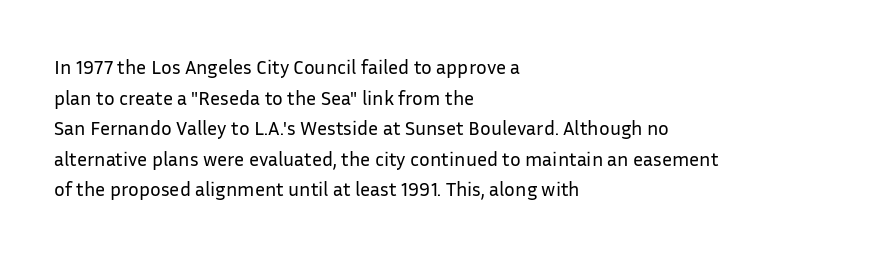
Q: Is the text bold? A: No.
Q: Is the text italic (slanted)? A: No, it is upright.
Q: Is the text underlined? A: No.
Q: How is the paragraph aligned? A: Left-aligned.
Q: Is the spacing between letters normal or unusually wide? A: Normal.
Q: Is the spacing between lines tight, normal or loose? A: Normal.
